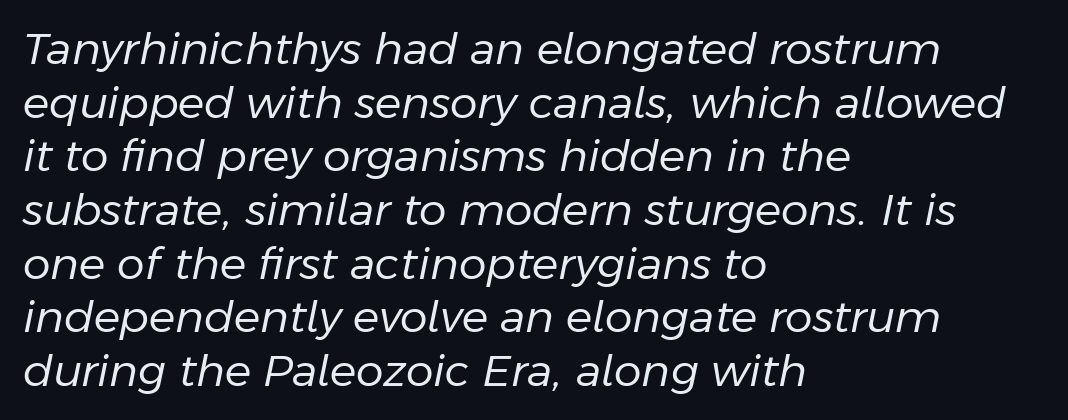
{"italic": "yes", "lean": "right", "slant_degrees": 11, "bold": "no", "weight": "regular", "width": "normal", "stroke_contrast": "low", "x_height": "medium", "monospaced": "no", "underline": "no", "align": "left", "line_spacing_ratio": 1.22, "letter_spacing": "normal", "letter_spacing_em": 0.0, "glyph_px": 44}
